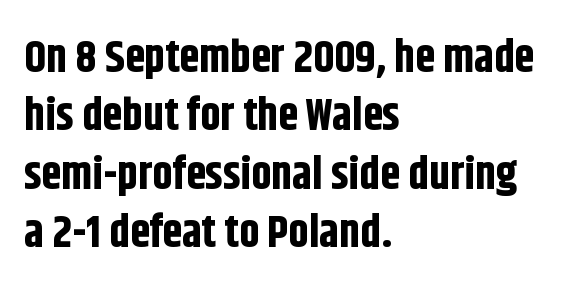
In terms of posture, this sample is upright. Letterform terminals end flat and unadorned throughout the passage. Does the weight exceed regular? Yes, all the way to bold. Varying glyph widths throughout — classic text-font behaviour. The horizontal fit of the characters is conventional and even.
